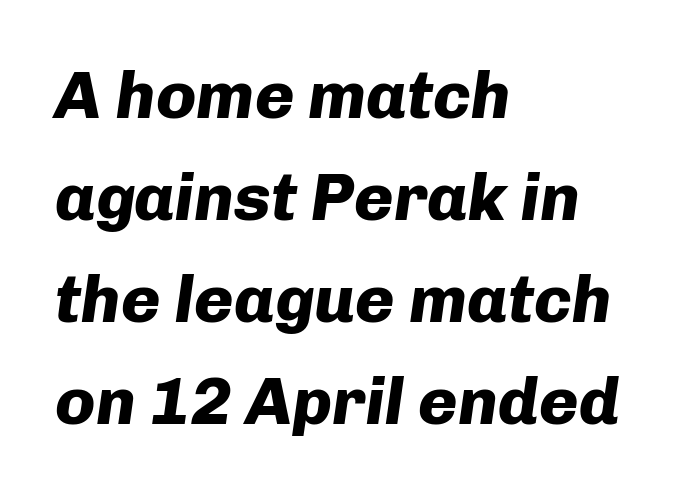
Pretty heavy lettering here — definitely bold. Plain, unruled lines of type. Nobody touched the tracking dial on this one. The axis of the letterforms is tilted away from vertical. The vertical gap from one line to the next is medium. Every row of glyphs begins at an identical x-position on the left.
